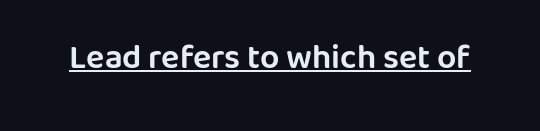
{"serif": "no", "italic": "no", "width": "normal", "stroke_contrast": "low", "x_height": "large", "monospaced": "no", "underline": "yes", "letter_spacing": "normal", "letter_spacing_em": 0.0, "glyph_px": 34}
